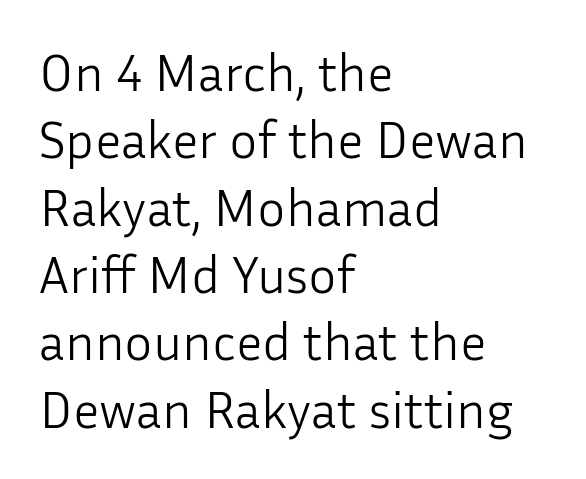
{"serif": "no", "italic": "no", "bold": "no", "weight": "light", "width": "normal", "stroke_contrast": "low", "x_height": "medium", "monospaced": "no", "underline": "no", "align": "left", "line_spacing": "normal", "line_spacing_ratio": 1.27, "letter_spacing": "normal", "letter_spacing_em": 0.0, "glyph_px": 53}
